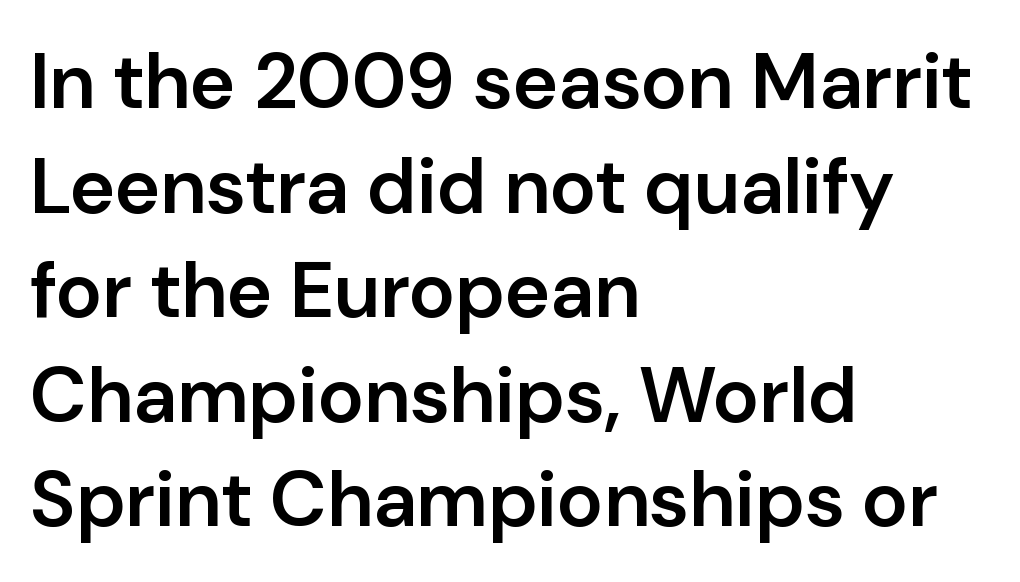
This sample has the flowing, uneven cadence of proportional lettering. The paragraph shown leans on its left margin. Letterform terminals end flat and unadorned throughout the passage. Quick note: not italic, upright.
